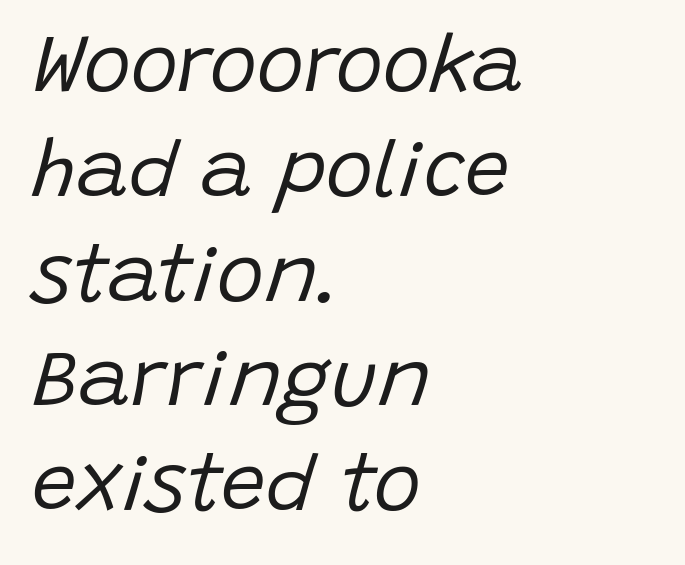
Q: Is the text bold? A: No.
Q: Is the text italic (slanted)? A: Yes, it leans right by about 15 degrees.
Q: Is the text underlined? A: No.
Q: How is the paragraph aligned? A: Left-aligned.
Q: Is the spacing between letters normal or unusually wide? A: Normal.
Q: Is the spacing between lines tight, normal or loose? A: Normal.
Q: Width (condensed, normal, or wide)? A: Normal.
Q: Stroke contrast? A: Low.
Q: x-height? A: Large.
Q: Monospaced? A: No.
